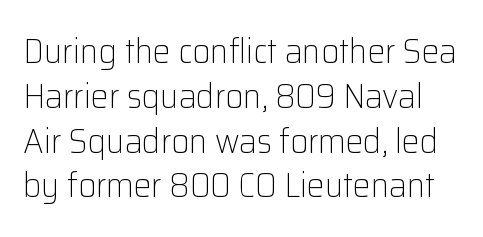
Italic: no, the glyphs are upright roman. If you measured baseline to baseline, you'd find a middling distance. The letters carry no serifs — their stems end cleanly without finishing strokes. Underlining? Definitely not there. The characters are drawn with everyday or finer stroke widths.
